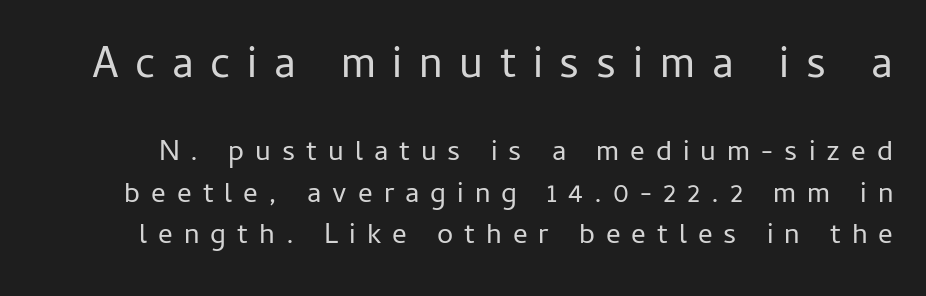
{"serif": "no", "italic": "no", "bold": "no", "weight": "regular", "width": "normal", "stroke_contrast": "low", "x_height": "medium", "monospaced": "no", "underline": "no", "line_spacing": "normal", "line_spacing_ratio": 1.43, "letter_spacing": "wide", "letter_spacing_em": 0.38, "larger_block": "first", "size_ratio": 1.52, "glyph_px": 44}
